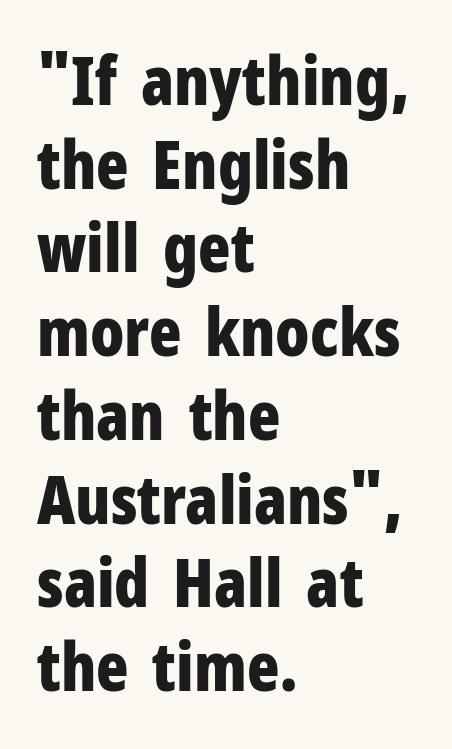
The image shows 67 px bold, condensed sans-serif type, upright; set left-aligned, normal line spacing (1.25x), normal letter spacing, not underlined; low stroke contrast and a medium x-height.
